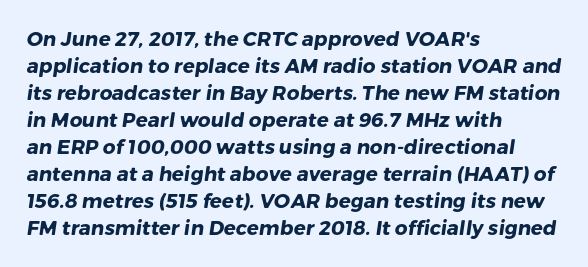
{"bold": "yes", "underline": "no", "align": "left", "line_spacing": "normal", "line_spacing_ratio": 1.35, "letter_spacing": "normal", "letter_spacing_em": 0.0, "glyph_px": 20}
